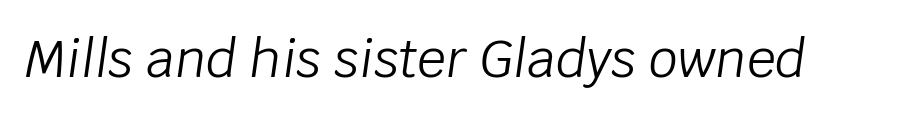
The image shows 51 px light type, italic (leaning right); set normal letter spacing, not underlined; low stroke contrast and a large x-height.
